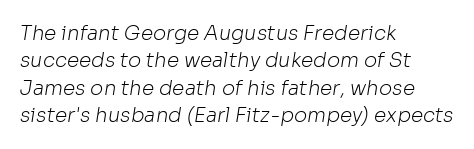
The image shows 20 px text type; set left-aligned, normal line spacing (1.37x), normal letter spacing, not underlined.
